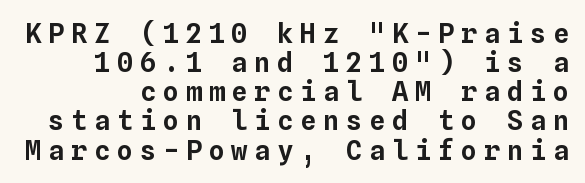
{"italic": "no", "underline": "no", "align": "right", "line_spacing": "tight", "line_spacing_ratio": 1.08, "letter_spacing": "wide", "letter_spacing_em": 0.25, "glyph_px": 27}
